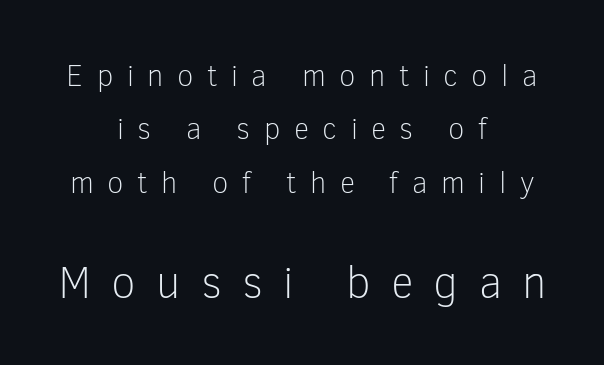
{"serif": "no", "italic": "no", "bold": "no", "weight": "light", "width": "normal", "stroke_contrast": "low", "x_height": "medium", "monospaced": "no", "underline": "no", "align": "center", "line_spacing_ratio": 1.78, "letter_spacing": "wide", "letter_spacing_em": 0.45, "larger_block": "second", "size_ratio": 1.5, "glyph_px": 45}
